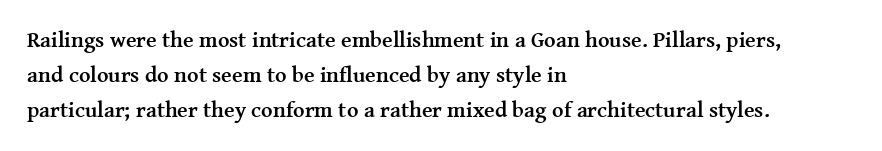
The image shows 22 px bold type, upright; set left-aligned, normal line spacing (1.58x), normal letter spacing, not underlined.
